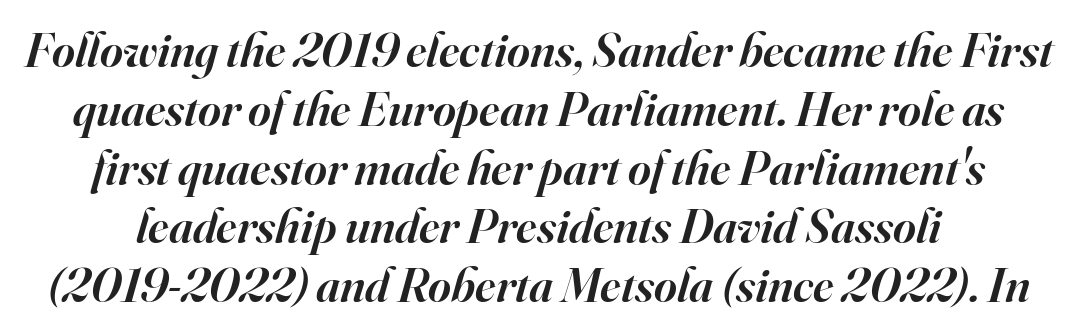
The passage shown is typeset with a serif family. Typographic density is moderately raised because the face is semibold. These lines were composed using italics. You could not count columns in this text — the font is proportionally spaced. The specimen omits any rule beneath the text block's lines.
